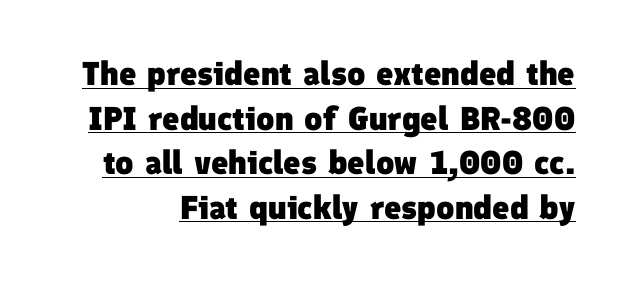
The passage shown is typed in a proportional face where columns would drift. This rendering employs a face without finishing strokes, i.e., a sans-serif. As a designer I'd log this as weight 700, bold. The rendering keeps characters at their native spacing.
